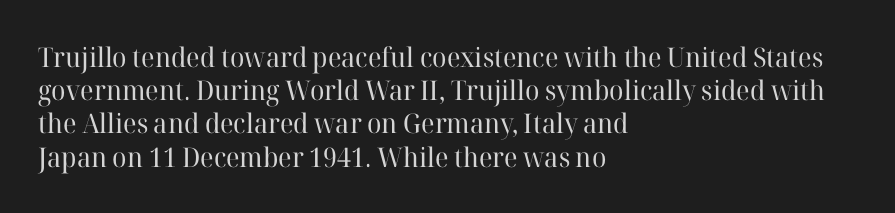
{"italic": "no", "bold": "no", "underline": "no", "align": "left", "line_spacing_ratio": 1.23, "letter_spacing": "normal", "letter_spacing_em": 0.0, "glyph_px": 27}
